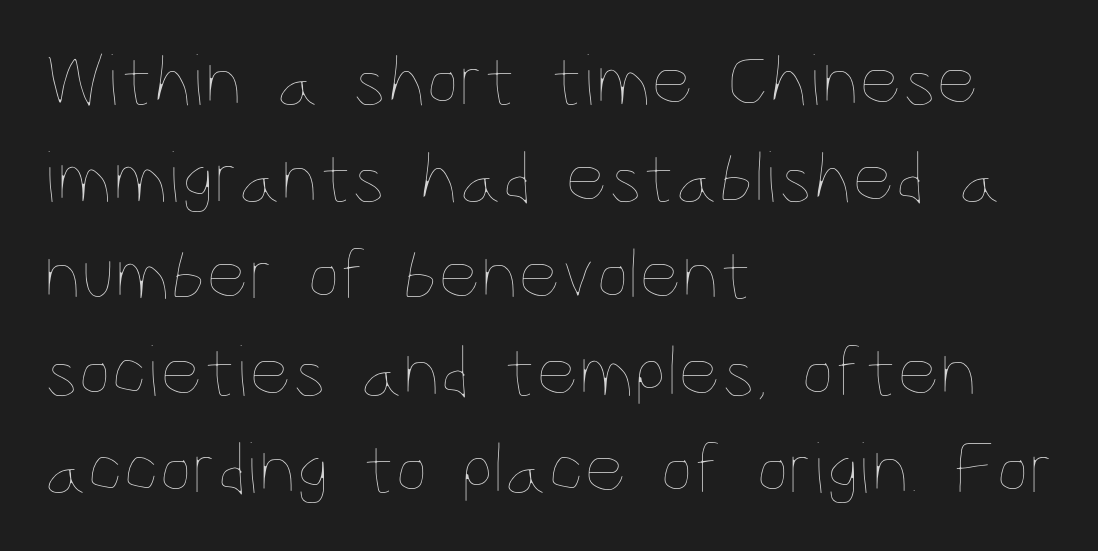
Is the block centered? No — it sits flush against the left margin. These glyphs show unthickened strokes, regular width or finer. Type without underlining. Tracking here is standard; glyphs follow each other at the usual distance. Honestly, the row spacing looks completely unremarkable. Varying glyph widths throughout — classic text-font behaviour.
